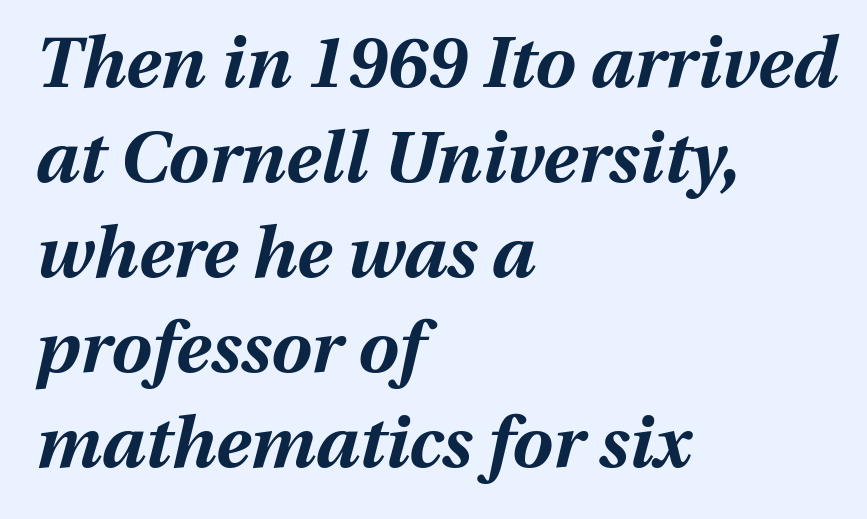
The image shows 72 px bold type, italic (leaning right); set left-aligned, normal line spacing (1.32x), normal letter spacing, not underlined; medium stroke contrast and a medium x-height.
